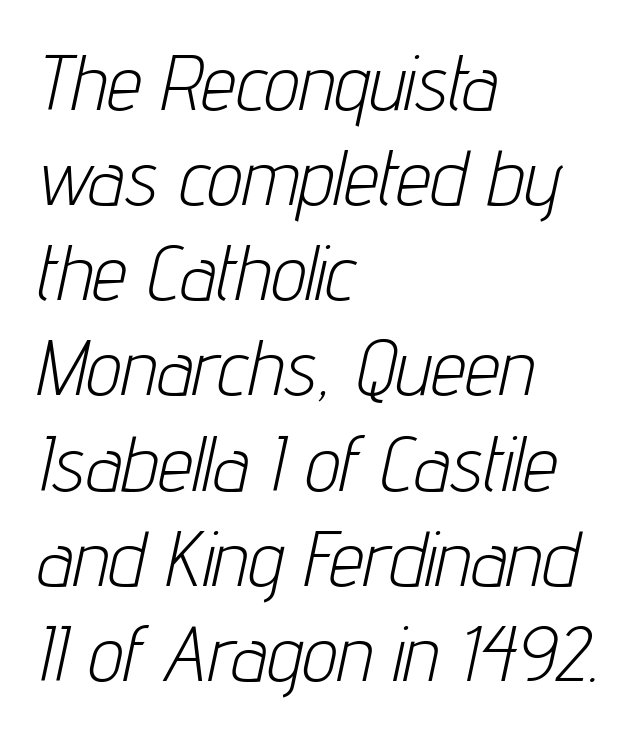
Q: Is the text bold? A: No.
Q: Is the text italic (slanted)? A: Yes, it leans right by about 12 degrees.
Q: Is the text underlined? A: No.
Q: How is the paragraph aligned? A: Left-aligned.
Q: Is the spacing between letters normal or unusually wide? A: Normal.
Q: Width (condensed, normal, or wide)? A: Condensed.
Q: Stroke contrast? A: Low.
Q: x-height? A: Medium.
Q: Monospaced? A: No.
